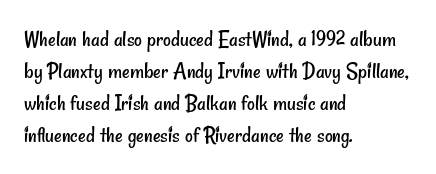
Q: Is the text bold? A: No.
Q: Is the text underlined? A: No.
Q: How is the paragraph aligned? A: Left-aligned.
Q: Is the spacing between letters normal or unusually wide? A: Normal.
Q: Is the spacing between lines tight, normal or loose? A: Normal.
